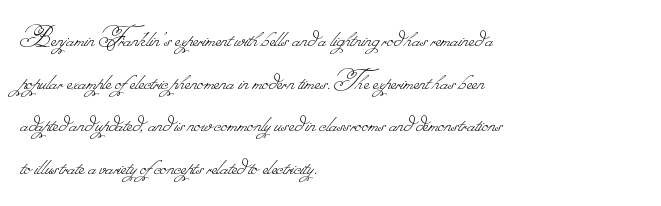
The image shows 30 px thin type; set left-aligned, normal line spacing (1.42x), normal letter spacing, not underlined; low stroke contrast.
